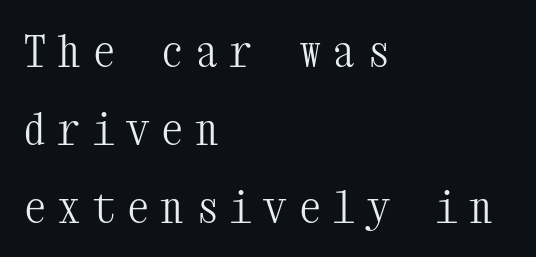
The image shows 44 px light, condensed serif type, upright, monospaced; set left-aligned, line spacing 1.77x, unusually wide letter spacing (+0.28 em), not underlined; medium stroke contrast and a medium x-height.
